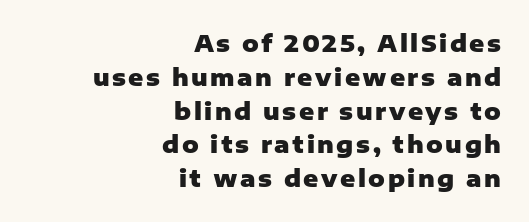
The image shows 23 px bold type, upright; set right-aligned, normal line spacing (1.47x), not underlined.
